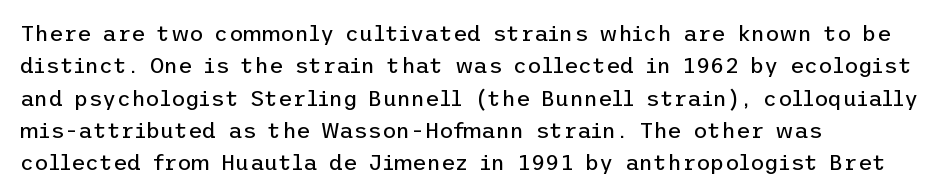
The image shows 22 px text type, upright; set left-aligned, normal line spacing (1.47x), normal letter spacing, not underlined.
